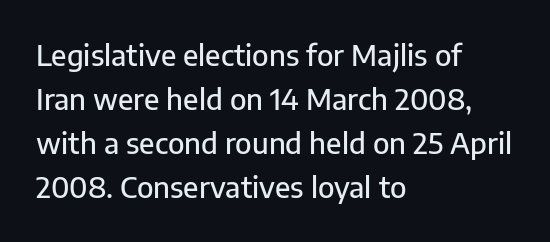
Q: Is the text italic (slanted)? A: No, it is upright.
Q: Is the typeface a serif or a sans-serif typeface? A: Sans-serif.
Q: Is the text underlined? A: No.
Q: How is the paragraph aligned? A: Left-aligned.
Q: Is the spacing between letters normal or unusually wide? A: Normal.
Q: Is the spacing between lines tight, normal or loose? A: Normal.
Q: Width (condensed, normal, or wide)? A: Normal.
Q: Stroke contrast? A: Low.
Q: x-height? A: Medium.
Q: Monospaced? A: No.
